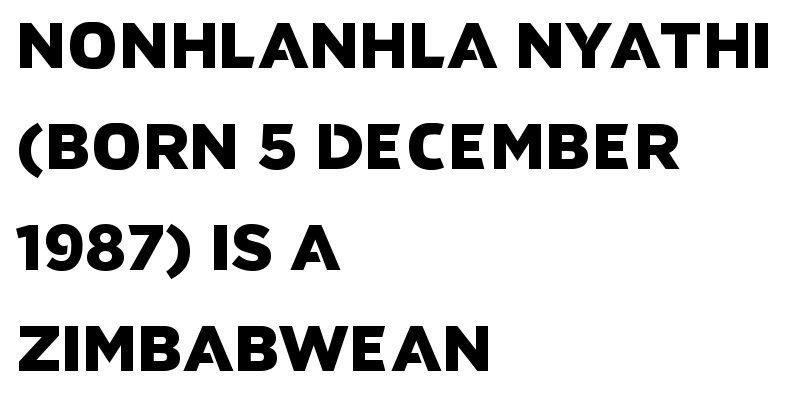
Q: Is the typeface a serif or a sans-serif typeface? A: Sans-serif.
Q: Is the text underlined? A: No.
Q: How is the paragraph aligned? A: Left-aligned.
Q: Is the spacing between letters normal or unusually wide? A: Normal.
Q: Is the spacing between lines tight, normal or loose? A: Normal.
Q: Width (condensed, normal, or wide)? A: Normal.
Q: Stroke contrast? A: Low.
Q: x-height? A: Large.
Q: Monospaced? A: No.
